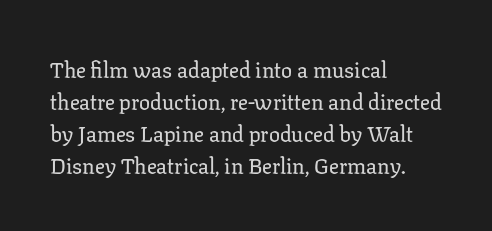
Left-aligned paragraph, ragged on the right. Rendered with straight, roman letterforms. Successive baselines arrive at the customary interval. Descenders are the only things crossing below the line. Is the letter spacing exaggerated? No — it looks like the ordinary default.
